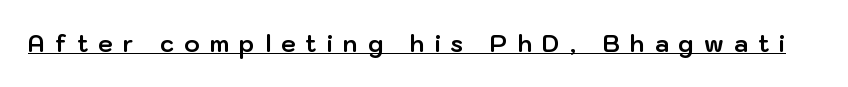
Q: Is the text bold? A: Yes.
Q: Is the text italic (slanted)? A: No, it is upright.
Q: Is the text underlined? A: Yes.
Q: Is the spacing between letters normal or unusually wide? A: Unusually wide.
